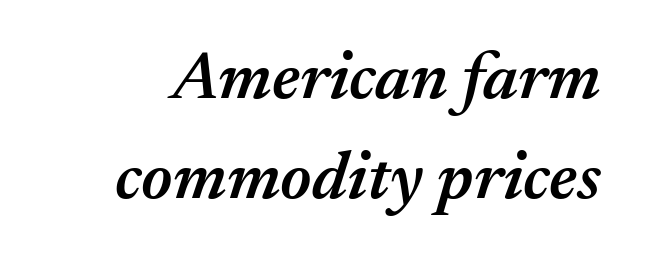
{"italic": "yes", "lean": "right", "slant_degrees": 17, "bold": "semi", "weight": "semibold", "width": "normal", "stroke_contrast": "medium", "x_height": "medium", "monospaced": "no", "underline": "no", "line_spacing": "normal", "line_spacing_ratio": 1.47, "letter_spacing": "normal", "letter_spacing_em": 0.0, "glyph_px": 68}
